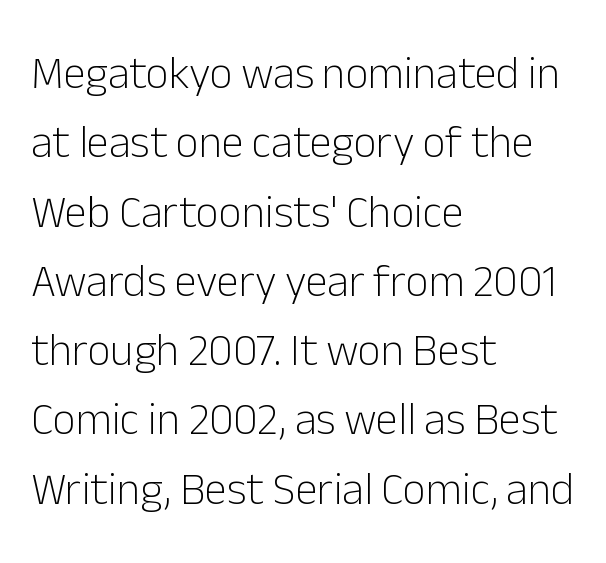
This block has exactly the height ordinary leading produces. Bare-footed words on every line. The font family rendered here belongs to the sans-serif group. This sample uses an upright cut, with every glyph sitting square on the baseline. Do the characters align in a grid? No, the font is proportional. Glyph-to-glyph distance matches everyday printed text.
